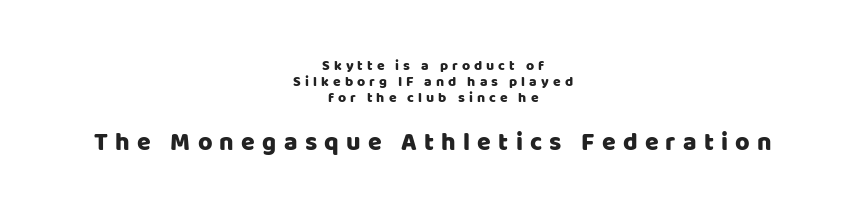
{"italic": "no", "underline": "no", "align": "center", "line_spacing": "tight", "line_spacing_ratio": 1.15, "letter_spacing": "wide", "letter_spacing_em": 0.29, "larger_block": "second", "size_ratio": 1.79, "glyph_px": 25}
